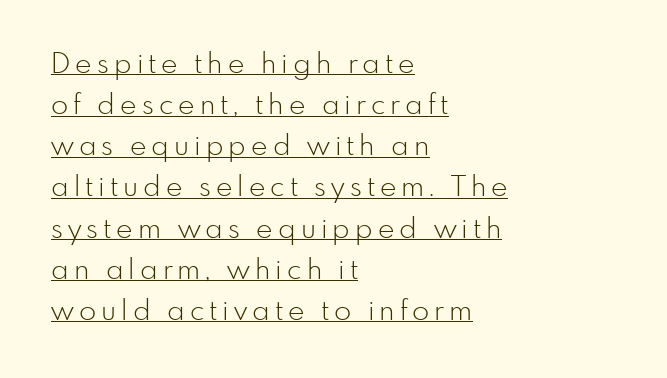
Q: Is the text bold? A: No.
Q: Is the text italic (slanted)? A: No, it is upright.
Q: Is the typeface a serif or a sans-serif typeface? A: Sans-serif.
Q: Is the text underlined? A: Yes.
Q: How is the paragraph aligned? A: Left-aligned.
Q: Is the spacing between lines tight, normal or loose? A: Normal.
Q: Width (condensed, normal, or wide)? A: Normal.
Q: Stroke contrast? A: Low.
Q: x-height? A: Small.
Q: Monospaced? A: No.
